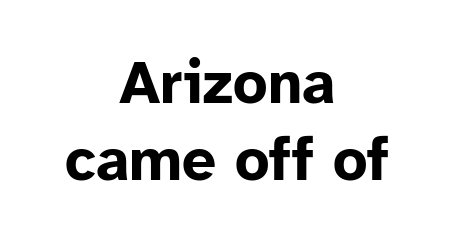
The image shows 60 px bold sans-serif type, upright; set centered, normal line spacing (1.28x), normal letter spacing, not underlined; low stroke contrast and a medium x-height.
